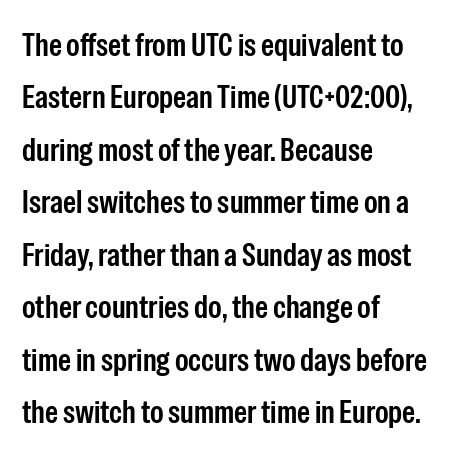
Vertical strokes here are truly vertical. The designer left line spacing at the default. Is the type bold? Partly — it's a semibold, heavier than regular but not fully bold. One-word summary of the alignment: left.
